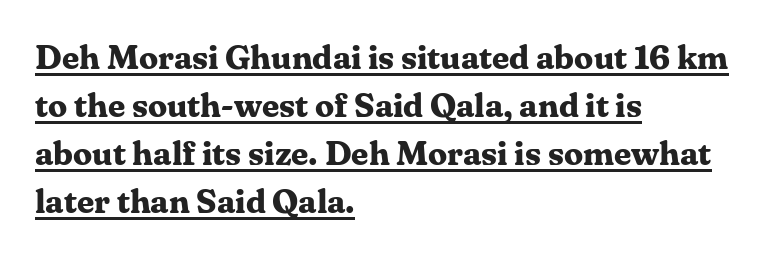
{"serif": "yes", "italic": "no", "bold": "yes", "weight": "bold", "width": "normal", "stroke_contrast": "medium", "x_height": "medium", "monospaced": "no", "underline": "yes", "align": "left", "line_spacing": "normal", "line_spacing_ratio": 1.41, "letter_spacing": "normal", "letter_spacing_em": 0.0, "glyph_px": 34}
